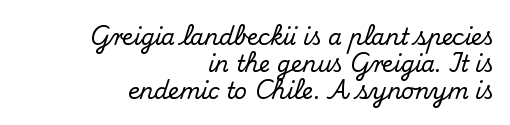
Q: Is the text italic (slanted)? A: Yes.
Q: Is the text underlined? A: No.
Q: How is the paragraph aligned? A: Right-aligned.
Q: Is the spacing between letters normal or unusually wide? A: Normal.
